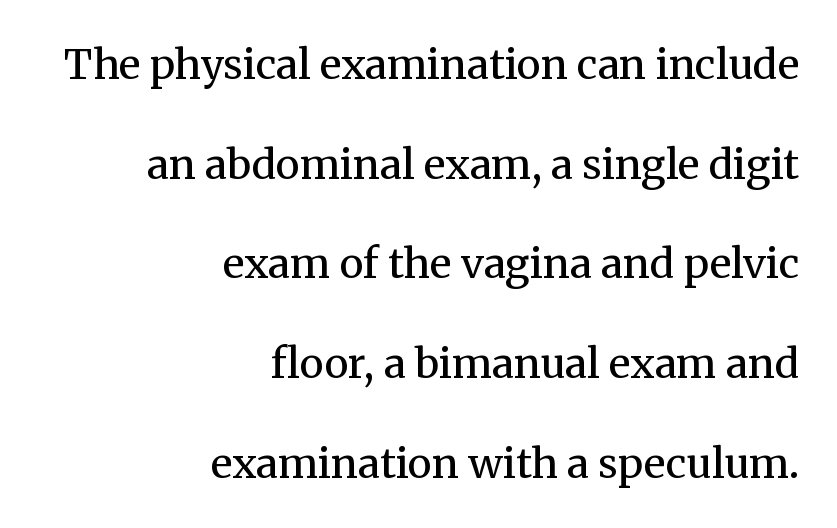
{"serif": "yes", "italic": "no", "bold": "no", "weight": "regular", "width": "normal", "stroke_contrast": "medium", "x_height": "medium", "monospaced": "no", "underline": "no", "align": "right", "line_spacing": "loose", "line_spacing_ratio": 2.43, "letter_spacing": "normal", "letter_spacing_em": 0.0, "glyph_px": 41}
